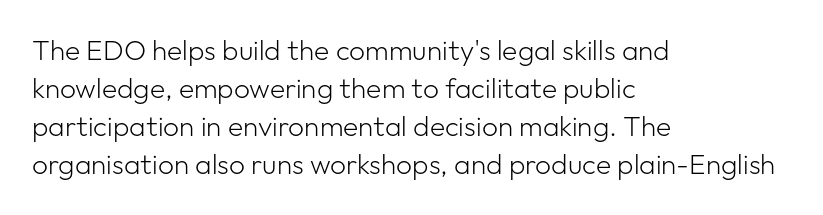
The type family on display is of the sans-serif kind. Stems here are at most as thick as an everyday book face. Which margin do the lines hug? The left one — the right edge is uneven. Looks like regular typesetting: each glyph gets only the width it needs. Reading down the column, the eye jumps a familiar distance to each next line. Observe the ordinary spacing: letters are neighbours, not strangers.
